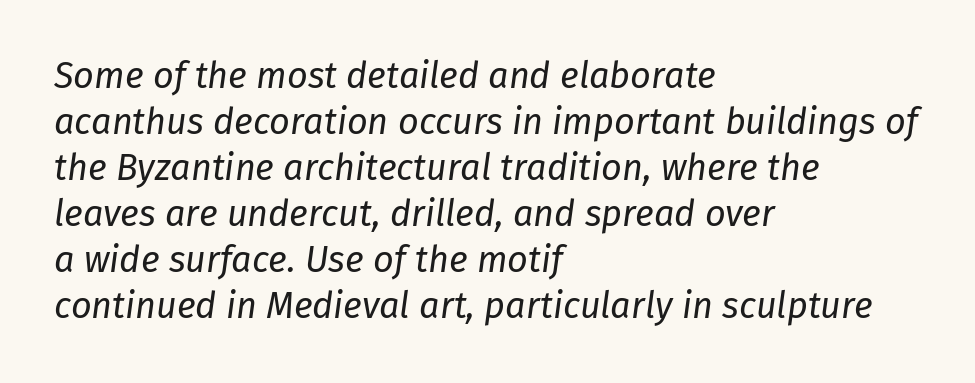
{"italic": "yes", "lean": "right", "slant_degrees": 8, "bold": "no", "weight": "regular", "width": "normal", "stroke_contrast": "low", "x_height": "medium", "monospaced": "no", "underline": "no", "align": "left", "line_spacing": "normal", "line_spacing_ratio": 1.28, "letter_spacing": "normal", "letter_spacing_em": 0.0, "glyph_px": 36}
